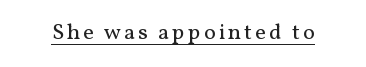
{"italic": "no", "bold": "no", "underline": "yes", "glyph_px": 22}
